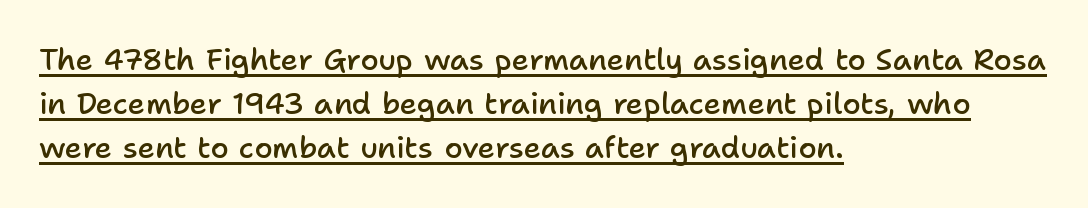
The image shows 30 px semibold sans-serif type, upright; set left-aligned, normal line spacing (1.47x), normal letter spacing, underlined; low stroke contrast and a medium x-height.
